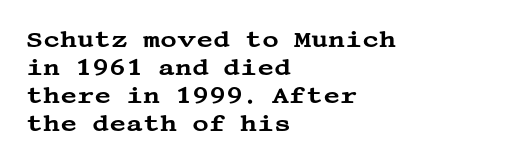
Look at the tracking — it's just the regular setting, nothing added. Caption: multi-line text, flush left, ragged right. Notice how the stems are strictly vertical — no italics here. A clean baseline with only descenders dipping below it.
